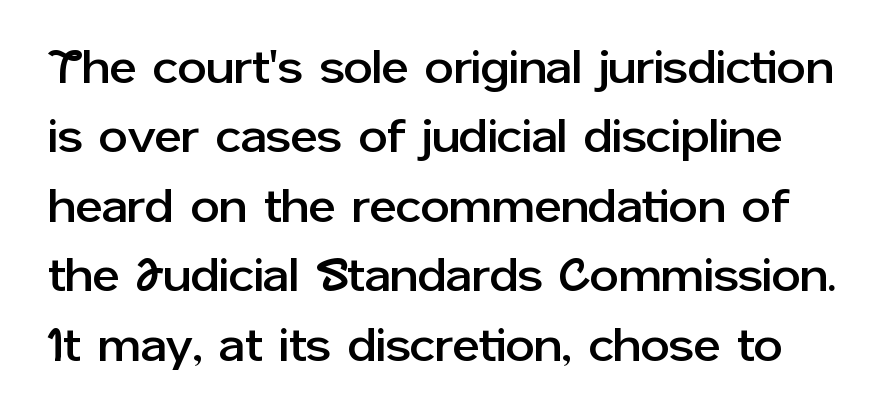
{"serif": "no", "italic": "no", "width": "normal", "stroke_contrast": "low", "x_height": "medium", "monospaced": "no", "underline": "no", "line_spacing": "normal", "line_spacing_ratio": 1.51, "letter_spacing": "normal", "letter_spacing_em": 0.0, "glyph_px": 46}
